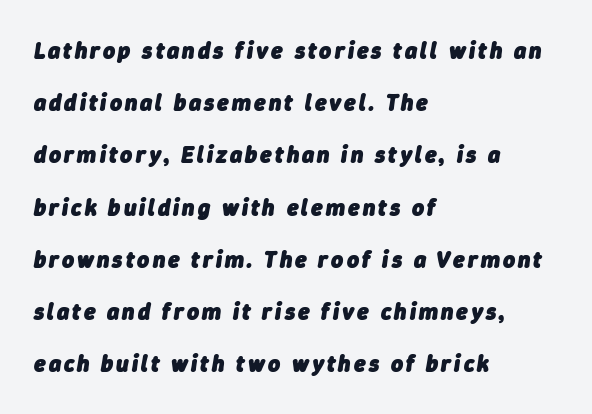
{"italic": "yes", "lean": "right", "slant_degrees": 9, "bold": "yes", "underline": "no", "align": "left", "line_spacing": "loose", "line_spacing_ratio": 2.27, "glyph_px": 23}
